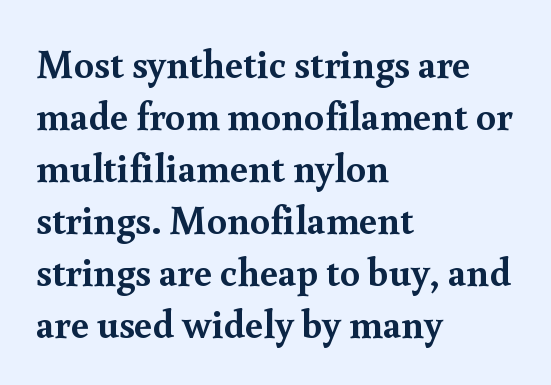
{"serif": "yes", "italic": "no", "bold": "yes", "weight": "semibold", "width": "normal", "x_height": "small", "monospaced": "no", "underline": "no", "align": "left", "line_spacing": "normal", "line_spacing_ratio": 1.3, "letter_spacing": "normal", "letter_spacing_em": 0.0, "glyph_px": 40}
